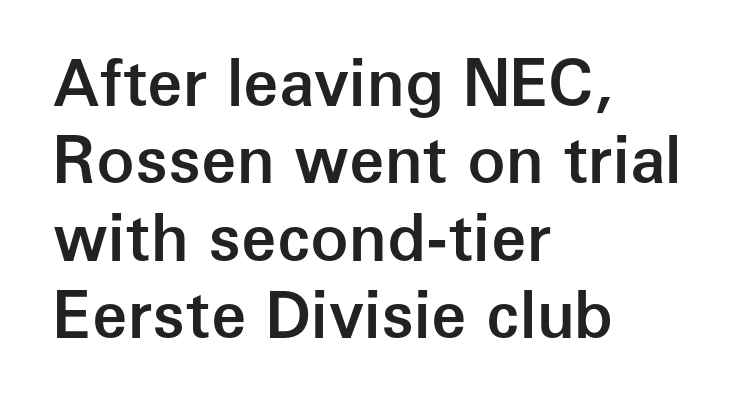
Q: Is the text bold? A: Semi-bold.
Q: Is the text italic (slanted)? A: No, it is upright.
Q: Is the typeface a serif or a sans-serif typeface? A: Sans-serif.
Q: Is the text underlined? A: No.
Q: How is the paragraph aligned? A: Left-aligned.
Q: Is the spacing between letters normal or unusually wide? A: Normal.
Q: Width (condensed, normal, or wide)? A: Normal.
Q: Stroke contrast? A: Low.
Q: x-height? A: Medium.
Q: Monospaced? A: No.
